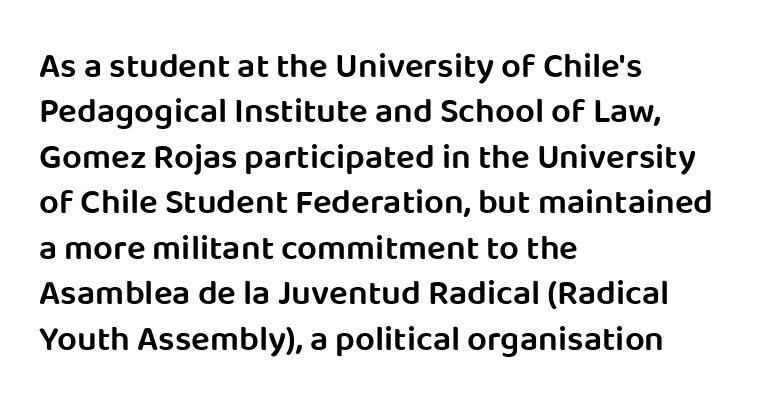
The rendering shows plain stroke endings on the letterforms — a sans-serif design. Notice how descenders clear the ascenders below comfortably — that's standard leading. Nothing unusual about the tracking: characters are spaced as the font intends. Students, this is semibold: more ink than regular, less than bold.
